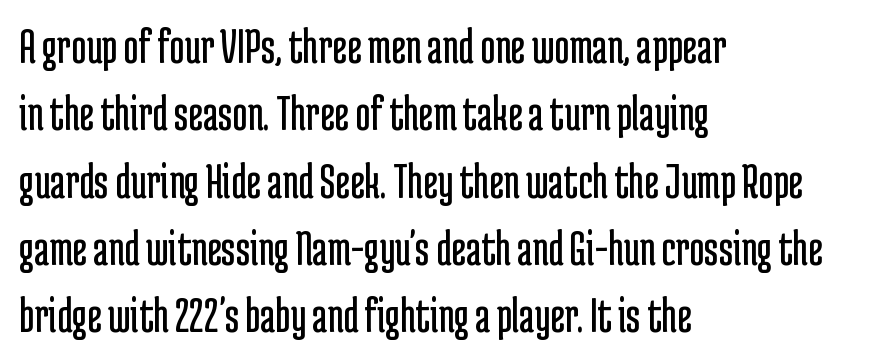
Q: Is the text bold? A: No.
Q: Is the text italic (slanted)? A: No, it is upright.
Q: Is the typeface a serif or a sans-serif typeface? A: Sans-serif.
Q: Is the text underlined? A: No.
Q: How is the paragraph aligned? A: Left-aligned.
Q: Is the spacing between letters normal or unusually wide? A: Normal.
Q: Is the spacing between lines tight, normal or loose? A: Normal.
Q: Width (condensed, normal, or wide)? A: Condensed.
Q: Stroke contrast? A: Low.
Q: x-height? A: Medium.
Q: Monospaced? A: No.
